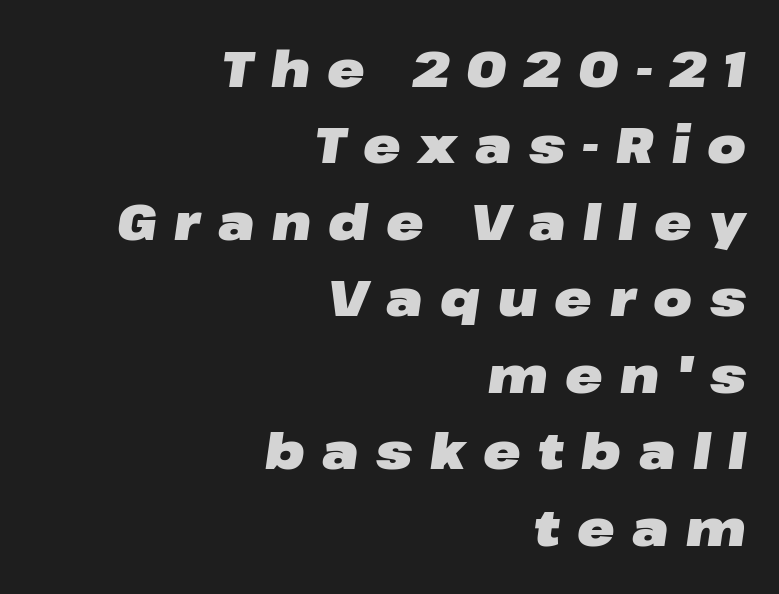
Q: Is the text bold? A: Yes.
Q: Is the text italic (slanted)? A: Yes, it leans right by about 8 degrees.
Q: Is the text underlined? A: No.
Q: How is the paragraph aligned? A: Right-aligned.
Q: Is the spacing between letters normal or unusually wide? A: Unusually wide.
Q: Is the spacing between lines tight, normal or loose? A: Normal.
Q: Width (condensed, normal, or wide)? A: Wide.
Q: Stroke contrast? A: Low.
Q: x-height? A: Medium.
Q: Monospaced? A: No.
